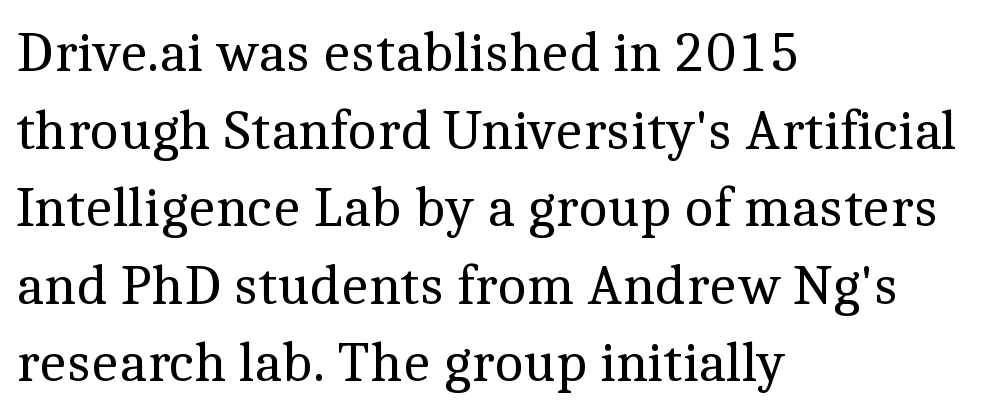
The passage shown is not bold in any degree. The leading is moderate, giving the passage an even texture. The lines are quadded left. This sample uses a serif face. Look at the tracking — it's just the regular setting, nothing added.
